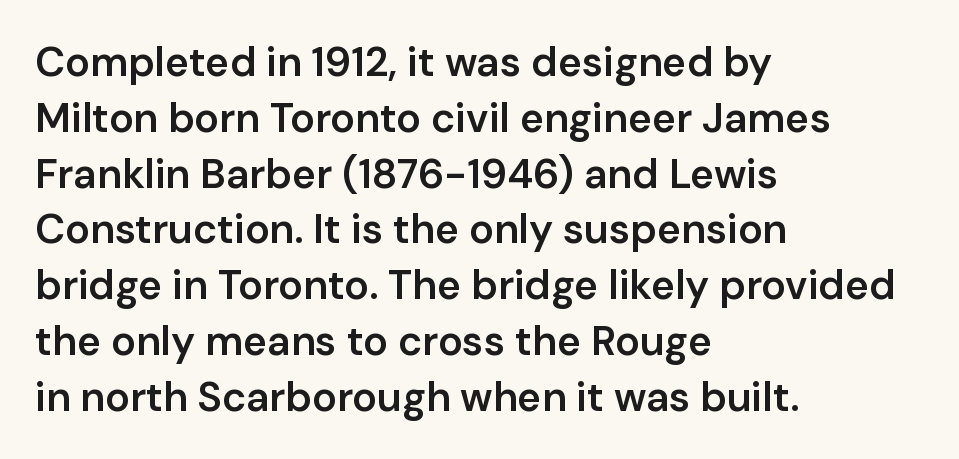
The type is set solid horizontally, with unmodified tracking. Does the copy run flush right? No — it runs flush left. Varying glyph widths throughout — classic text-font behaviour. Italic: no, the glyphs are upright roman. The glyphs are unaccompanied by any horizontal stroke below them. Stroke thickness is moderately raised; the sample reads as semibold.
